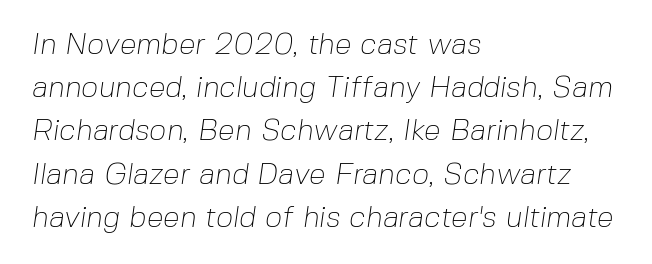
The image shows 30 px thin sans-serif type; set left-aligned, normal line spacing (1.44x), normal letter spacing, not underlined; low stroke contrast and a medium x-height.
